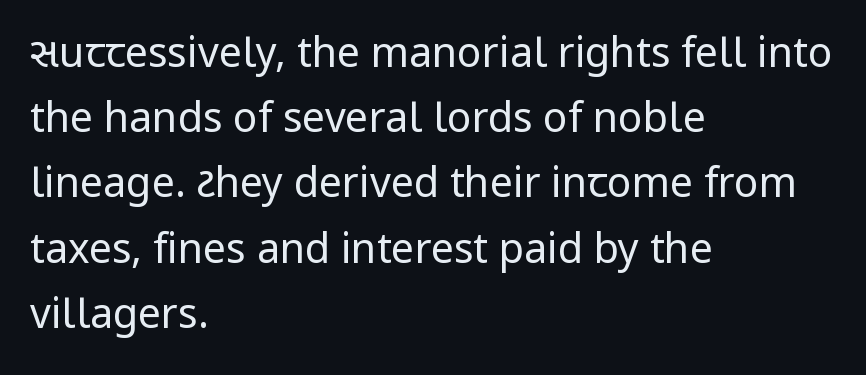
Q: Is the text bold? A: No.
Q: Is the text italic (slanted)? A: No, it is upright.
Q: Is the typeface a serif or a sans-serif typeface? A: Sans-serif.
Q: Is the text underlined? A: No.
Q: How is the paragraph aligned? A: Left-aligned.
Q: Is the spacing between letters normal or unusually wide? A: Normal.
Q: Is the spacing between lines tight, normal or loose? A: Normal.
Q: Width (condensed, normal, or wide)? A: Normal.
Q: Stroke contrast? A: Low.
Q: x-height? A: Medium.
Q: Monospaced? A: No.
